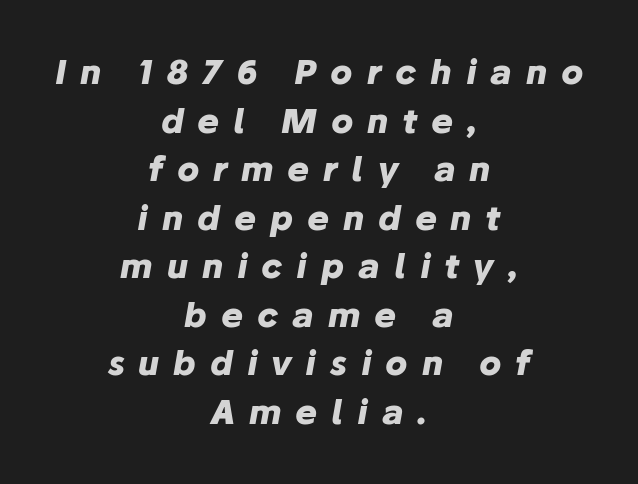
The lines sit at an ordinary, default distance from one another. The strokes are fattened all the way to bold. Caption: multi-line text, centered on the measure. Yep, that's italic — everything's leaning.
